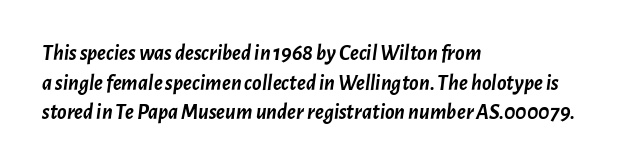
The leading is moderate, giving the passage an even texture. In CSS terms this would be text-align: left. Heavy-handed strokes throughout: this text is bold. This sample uses an oblique cut, with every glyph tilted off the vertical.
